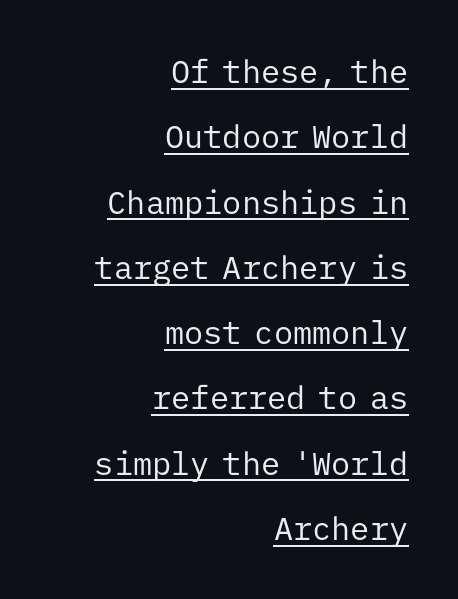
Q: Is the text bold? A: No.
Q: Is the text italic (slanted)? A: No, it is upright.
Q: Is the typeface a serif or a sans-serif typeface? A: Sans-serif.
Q: Is the text underlined? A: Yes.
Q: How is the paragraph aligned? A: Right-aligned.
Q: Is the spacing between letters normal or unusually wide? A: Normal.
Q: Is the spacing between lines tight, normal or loose? A: Loose.
Q: Width (condensed, normal, or wide)? A: Normal.
Q: Stroke contrast? A: Low.
Q: x-height? A: Medium.
Q: Monospaced? A: Yes.
